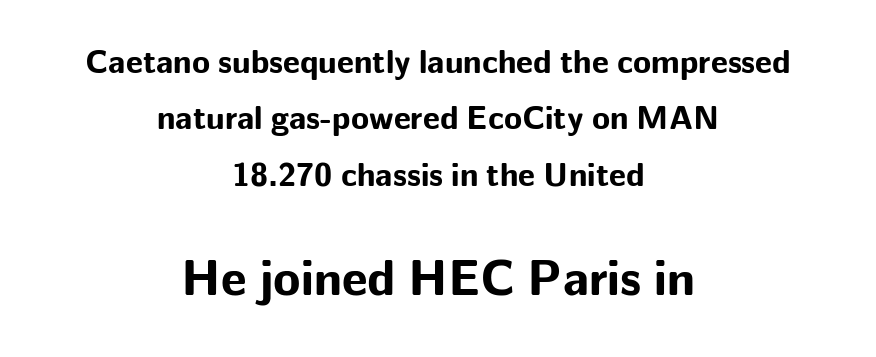
Compare the two chunks: the lower has the greater cap height. Notice how thick the strokes are: this is what a full bold looks like. Each letter keeps its own natural width here, so spacing adapts to shape. This is sans-serif lettering, the kind often seen on screens and signage. The lines are quadded center. A clean baseline with only descenders dipping below it.
